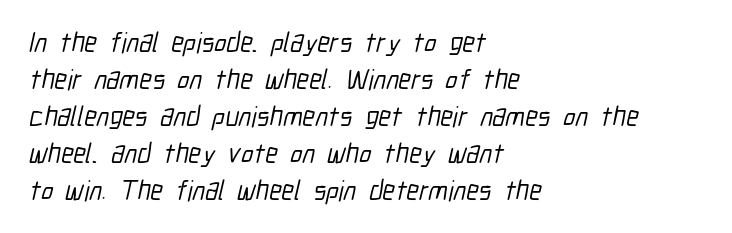
{"serif": "no", "width": "condensed", "stroke_contrast": "low", "x_height": "medium", "monospaced": "no", "underline": "no", "align": "left", "line_spacing": "normal", "line_spacing_ratio": 1.32, "letter_spacing": "normal", "letter_spacing_em": 0.0, "glyph_px": 28}
